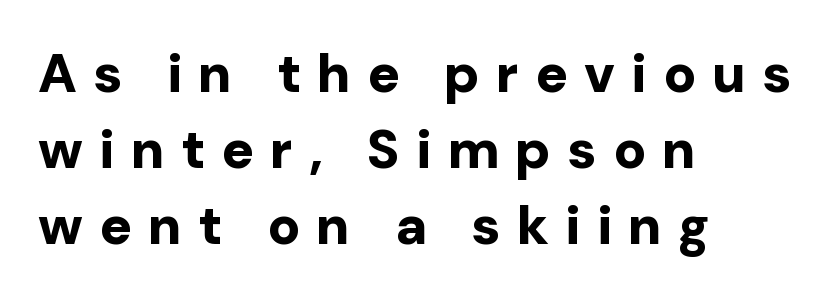
The image shows 54 px bold sans-serif type, upright; set left-aligned, normal line spacing (1.41x), unusually wide letter spacing (+0.3 em), not underlined; low stroke contrast and a medium x-height.
